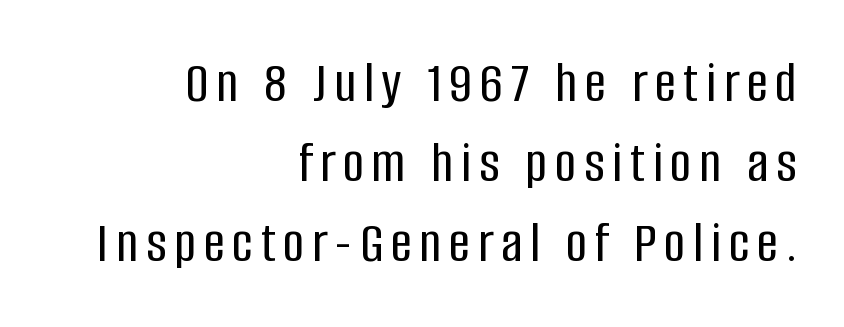
The image shows 59 px condensed sans-serif type, upright; set right-aligned, normal line spacing (1.36x), not underlined; low stroke contrast and a large x-height.
